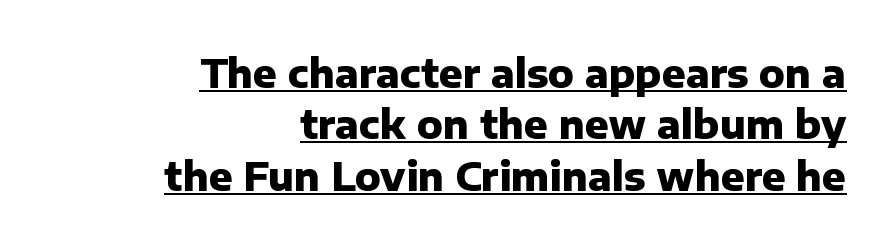
The image shows 39 px heavy sans-serif type, upright; set right-aligned, normal line spacing (1.32x), normal letter spacing, underlined; low stroke contrast and a medium x-height.
